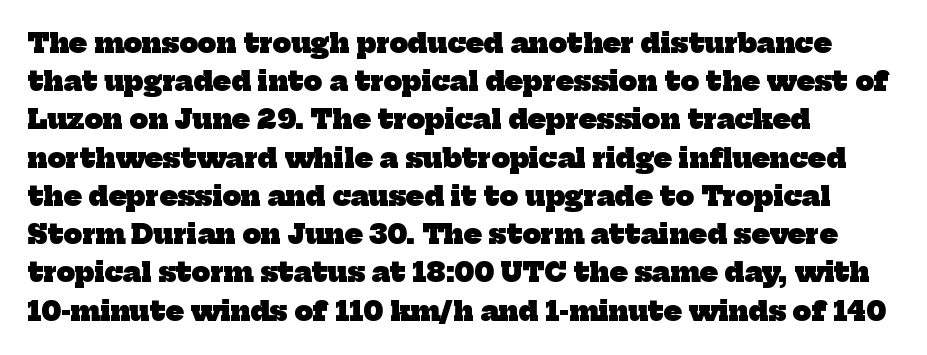
Q: Is the text bold? A: Yes.
Q: Is the text underlined? A: No.
Q: How is the paragraph aligned? A: Left-aligned.
Q: Is the spacing between letters normal or unusually wide? A: Normal.
Q: Is the spacing between lines tight, normal or loose? A: Normal.
